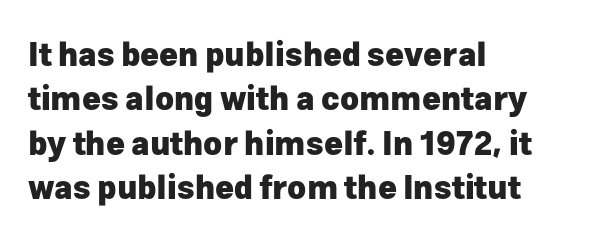
Q: Is the text bold? A: Yes.
Q: Is the text italic (slanted)? A: No, it is upright.
Q: Is the typeface a serif or a sans-serif typeface? A: Sans-serif.
Q: Is the text underlined? A: No.
Q: How is the paragraph aligned? A: Left-aligned.
Q: Is the spacing between letters normal or unusually wide? A: Normal.
Q: Is the spacing between lines tight, normal or loose? A: Normal.
Q: Width (condensed, normal, or wide)? A: Normal.
Q: Stroke contrast? A: Low.
Q: x-height? A: Medium.
Q: Monospaced? A: No.
